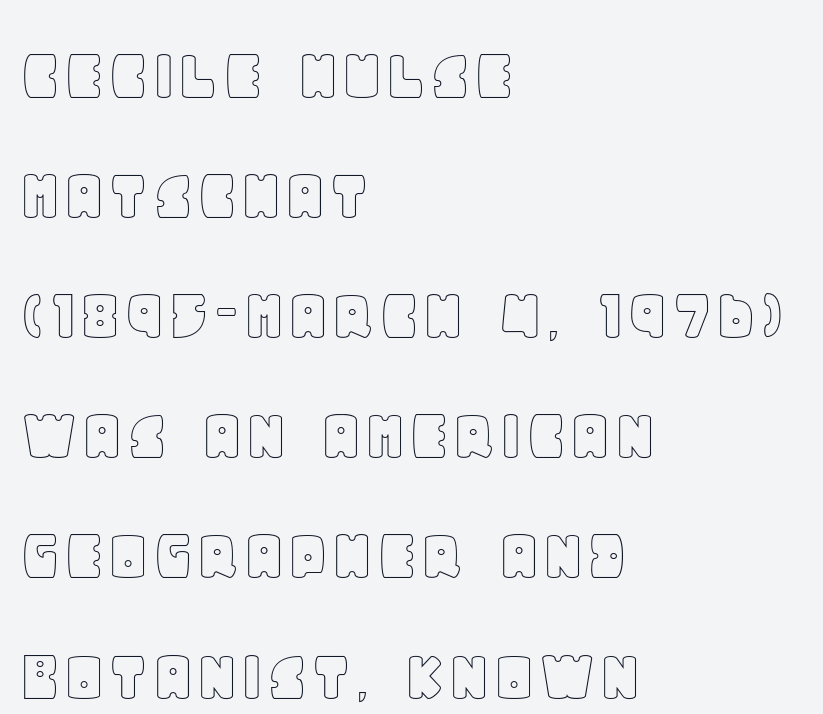
Is the letter spacing exaggerated? No — it looks like the ordinary default. Each letter keeps its own natural width here, so spacing adapts to shape. Descenders hang freely into open space. Italic? Not at all — the glyphs are vertical. Teacher's note: observe the even left margin — that is flush-left alignment. How would I describe the line gaps? Plain and ordinary.
